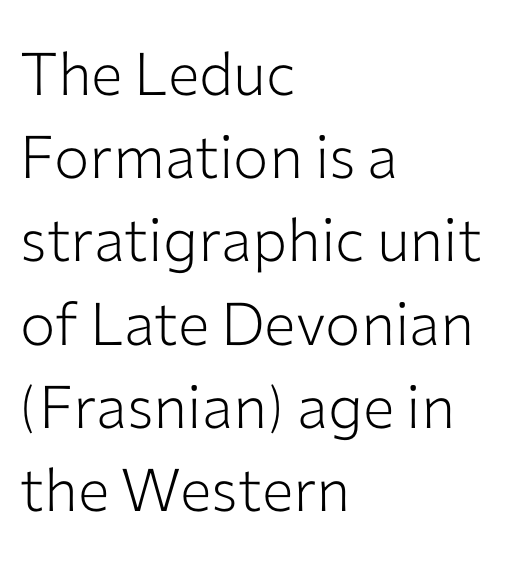
The image shows 59 px light sans-serif type, upright; set left-aligned, normal line spacing (1.41x), normal letter spacing, not underlined; low stroke contrast and a medium x-height.
